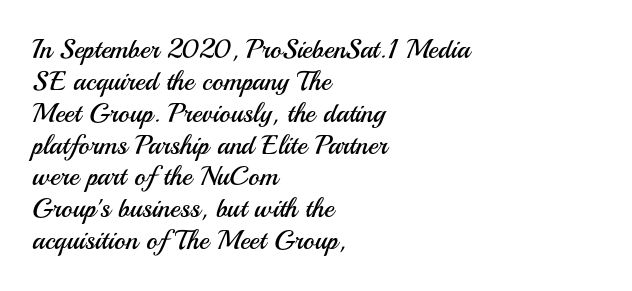
The image shows 27 px text type; set left-aligned, line spacing 1.18x, normal letter spacing, not underlined.
